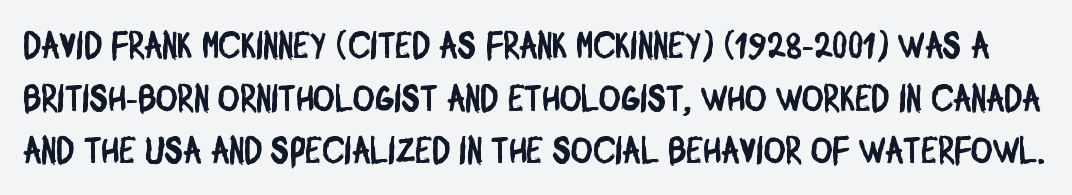
Q: Is the typeface a serif or a sans-serif typeface? A: Sans-serif.
Q: Is the text underlined? A: No.
Q: Is the spacing between letters normal or unusually wide? A: Normal.
Q: Is the spacing between lines tight, normal or loose? A: Normal.
Q: Width (condensed, normal, or wide)? A: Condensed.
Q: Stroke contrast? A: Low.
Q: x-height? A: Large.
Q: Monospaced? A: No.
